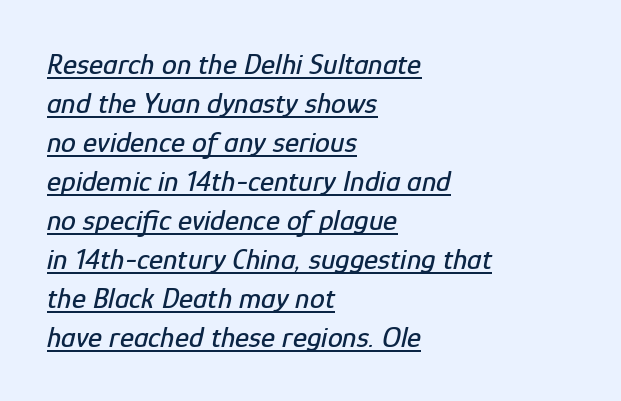
Italic: yes, the glyphs are oblique. Compared with undecorated copy, this sample adds a rule below the words. Line beginnings align vertically; line endings do not. The face used here is rendered with its standard letterfit. Normally led — the rows are evenly, conventionally spaced.
